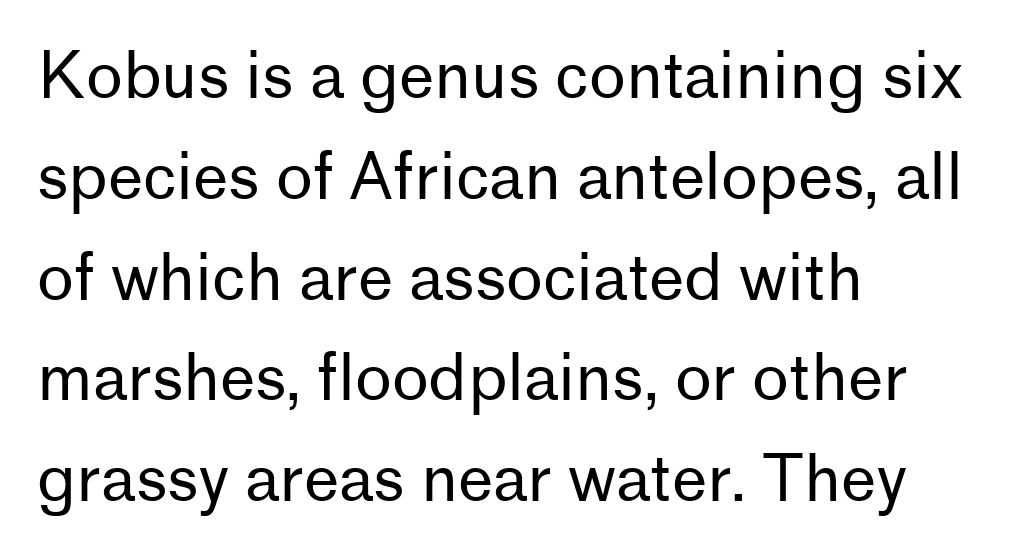
{"serif": "no", "italic": "no", "bold": "no", "weight": "regular", "width": "normal", "stroke_contrast": "low", "x_height": "medium", "monospaced": "no", "underline": "no", "align": "left", "line_spacing": "normal", "line_spacing_ratio": 1.6, "letter_spacing": "normal", "letter_spacing_em": 0.0, "glyph_px": 63}
